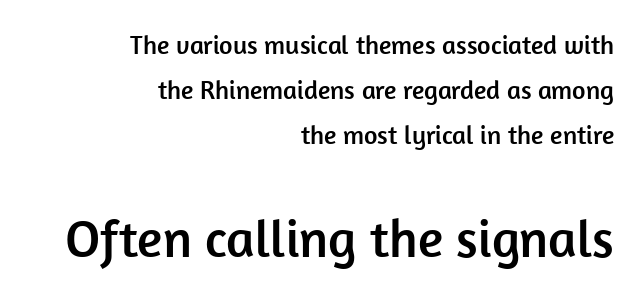
No feet cap the strokes, marking this as sans-serif type. The font's upright variant was chosen for this text. Only glyphs here, with clear space below each row. The setting favours the right margin, as signatures and pull-quotes sometimes do. Standard letterfit; no display-style spreading of the glyphs.
